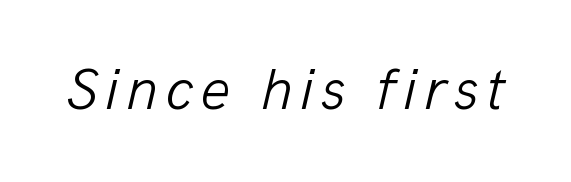
The image shows 59 px light type, italic (leaning right); set not underlined; low stroke contrast and a medium x-height.
